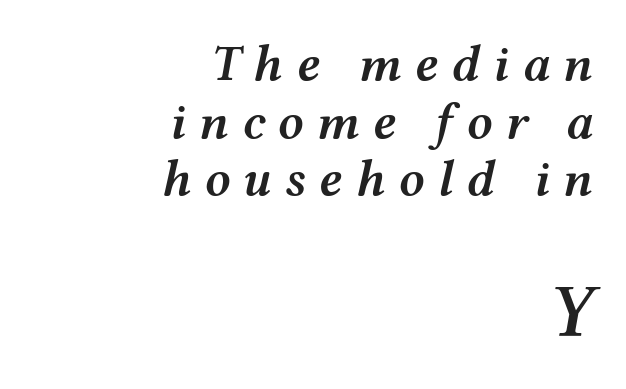
{"italic": "yes", "lean": "right", "slant_degrees": 12, "bold": "semi", "weight": "semibold", "width": "wide", "stroke_contrast": "medium", "x_height": "medium", "monospaced": "no", "underline": "no", "align": "right", "line_spacing": "tight", "line_spacing_ratio": 1.13, "letter_spacing": "wide", "letter_spacing_em": 0.25, "larger_block": "second", "size_ratio": 1.49, "glyph_px": 76}
